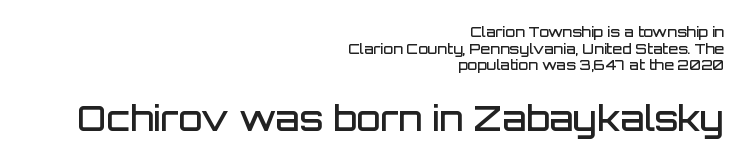
Posture: straight, roman, zero tilt. How are the letters spaced? Ordinarily, with no added tracking. Compared with an ordinary text face, these strokes are moderately heavier — a semibold. Note the varied advance widths — an 'i' is clearly narrower than an 'm'.
